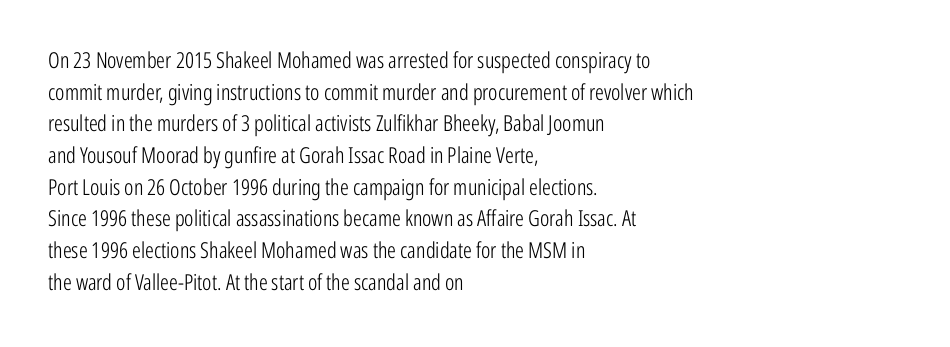
The image shows 22 px text type, upright; set left-aligned, normal line spacing (1.44x), normal letter spacing, not underlined.
